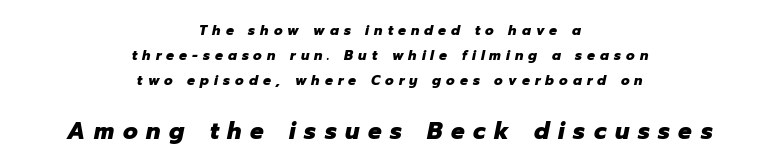
{"italic": "yes", "lean": "right", "slant_degrees": 12, "bold": "yes", "underline": "no", "align": "center", "line_spacing_ratio": 1.8, "letter_spacing": "wide", "letter_spacing_em": 0.36, "larger_block": "second", "size_ratio": 1.71, "glyph_px": 24}
